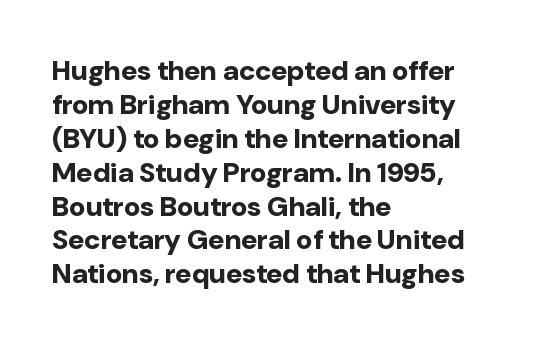
{"serif": "no", "italic": "no", "bold": "yes", "weight": "bold", "width": "normal", "stroke_contrast": "low", "x_height": "medium", "monospaced": "no", "underline": "no", "align": "left", "line_spacing_ratio": 1.21, "letter_spacing": "normal", "letter_spacing_em": 0.0, "glyph_px": 28}
